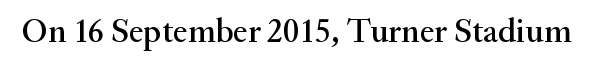
No italicization has been applied; the sample stays upright. The space beneath each line is pristine and unruled. Observe the ordinary spacing: letters are neighbours, not strangers. A serif font was chosen for this passage.
